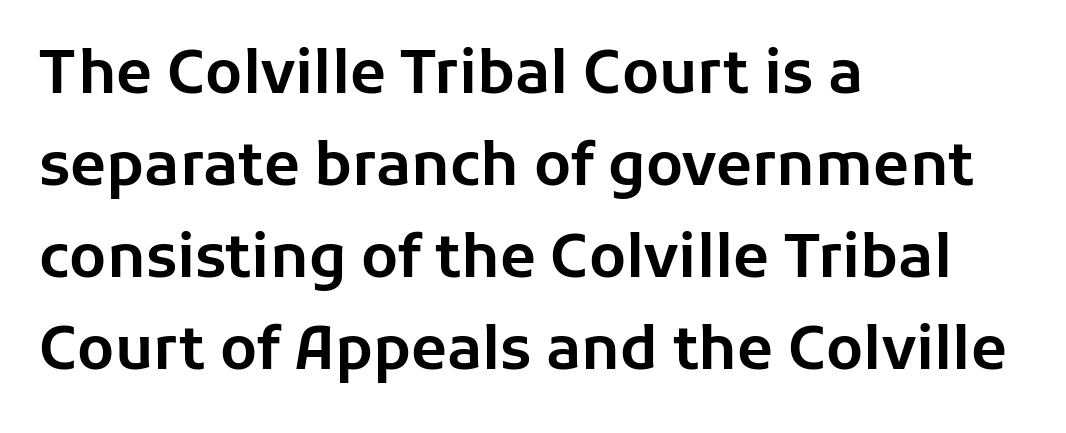
The image shows 59 px sans-serif type, upright; set left-aligned, normal line spacing (1.56x), normal letter spacing, not underlined; low stroke contrast and a medium x-height.
